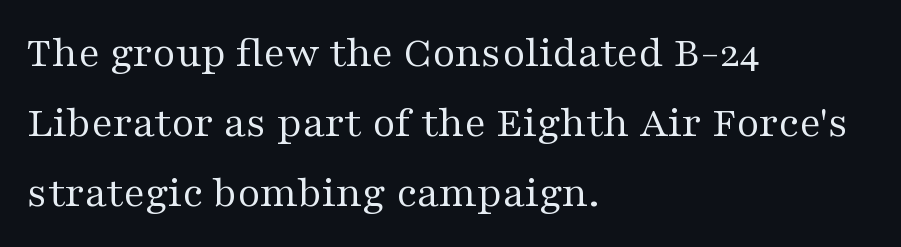
Q: Is the text bold? A: No.
Q: Is the text italic (slanted)? A: No, it is upright.
Q: Is the typeface a serif or a sans-serif typeface? A: Serif.
Q: Is the text underlined? A: No.
Q: How is the paragraph aligned? A: Left-aligned.
Q: Is the spacing between letters normal or unusually wide? A: Normal.
Q: Is the spacing between lines tight, normal or loose? A: Normal.
Q: Width (condensed, normal, or wide)? A: Wide.
Q: Stroke contrast? A: Medium.
Q: x-height? A: Medium.
Q: Monospaced? A: No.
